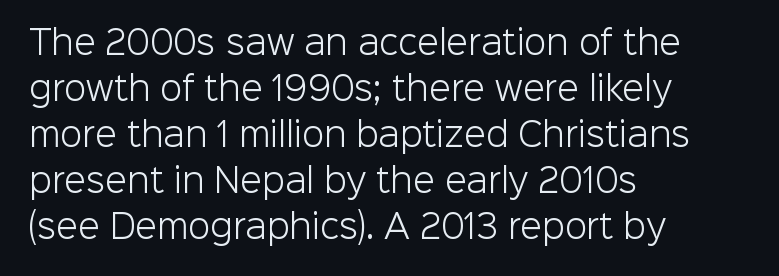
Q: Is the text bold? A: No.
Q: Is the text italic (slanted)? A: No, it is upright.
Q: Is the typeface a serif or a sans-serif typeface? A: Sans-serif.
Q: Is the text underlined? A: No.
Q: How is the paragraph aligned? A: Left-aligned.
Q: Is the spacing between letters normal or unusually wide? A: Normal.
Q: Is the spacing between lines tight, normal or loose? A: Normal.
Q: Width (condensed, normal, or wide)? A: Normal.
Q: Stroke contrast? A: Low.
Q: x-height? A: Medium.
Q: Monospaced? A: No.
